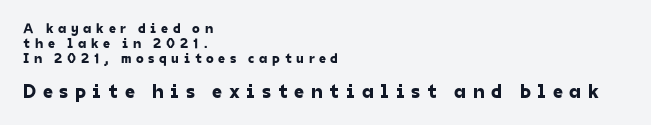
The image shows 20 px text type; set left-aligned, tight line spacing (1.07x), unusually wide letter spacing (+0.33 em), not underlined; the second (bottom) block is 1.43x larger.
